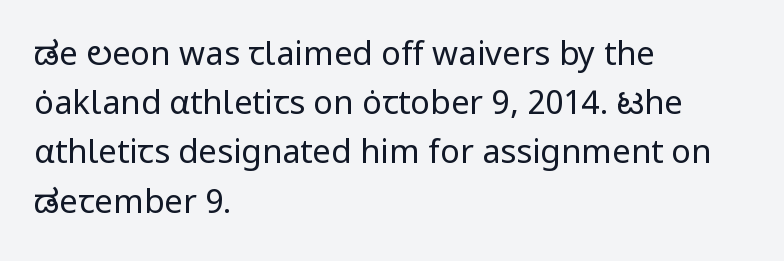
Q: Is the text bold? A: No.
Q: Is the text italic (slanted)? A: No, it is upright.
Q: Is the typeface a serif or a sans-serif typeface? A: Sans-serif.
Q: Is the text underlined? A: No.
Q: How is the paragraph aligned? A: Left-aligned.
Q: Is the spacing between letters normal or unusually wide? A: Normal.
Q: Is the spacing between lines tight, normal or loose? A: Normal.
Q: Width (condensed, normal, or wide)? A: Normal.
Q: Stroke contrast? A: Low.
Q: x-height? A: Medium.
Q: Monospaced? A: No.
